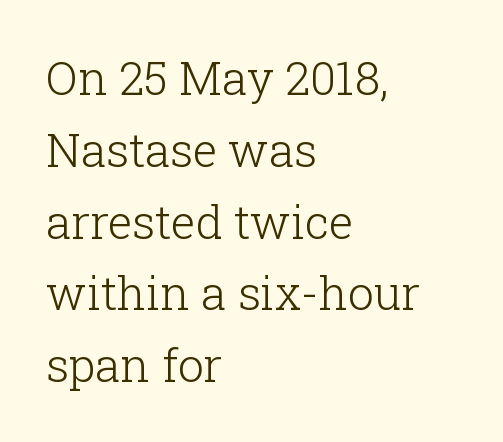
The image shows 46 px light serif type, upright; set left-aligned, normal line spacing (1.56x), normal letter spacing, not underlined; low stroke contrast and a medium x-height.
